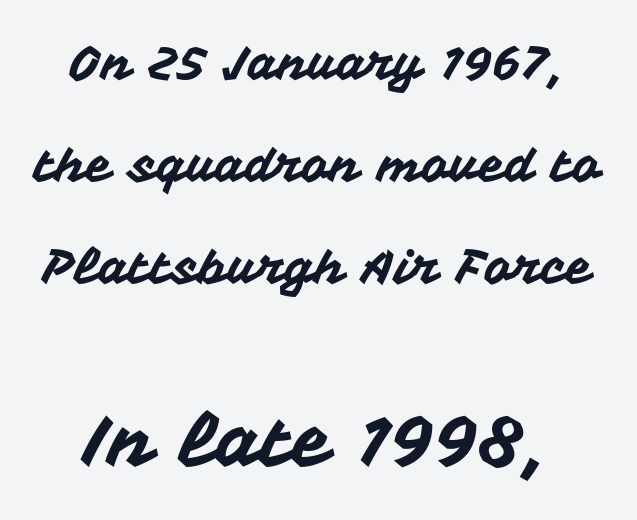
The image shows 72 px sans-serif type; set loose line spacing (2.12x), normal letter spacing, not underlined; the second (bottom) block is 1.5x larger; medium stroke contrast and a medium x-height.
